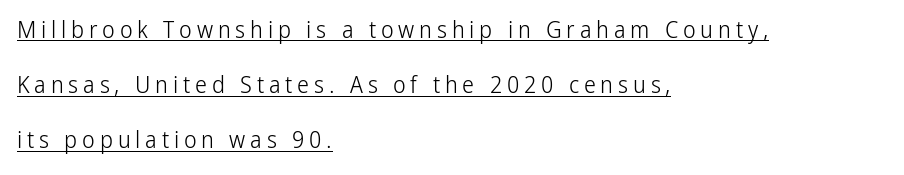
In designer terms, the underline attribute is active on this setting. Stroke thickness stays within the range of a standard reading face or lighter. The axis of the letterforms is exactly vertical. Teacher's note: observe the even left margin — that is flush-left alignment. The vertical gap from one line to the next is large.
